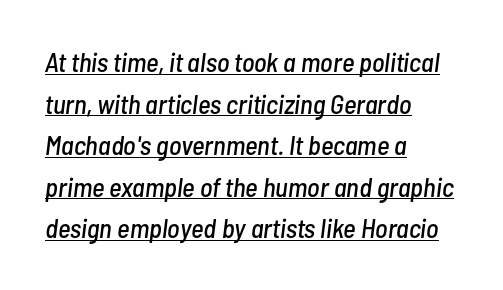
{"italic": "yes", "lean": "right", "slant_degrees": 7, "underline": "yes", "align": "left", "line_spacing": "normal", "line_spacing_ratio": 1.54, "letter_spacing": "normal", "letter_spacing_em": 0.0, "glyph_px": 27}
